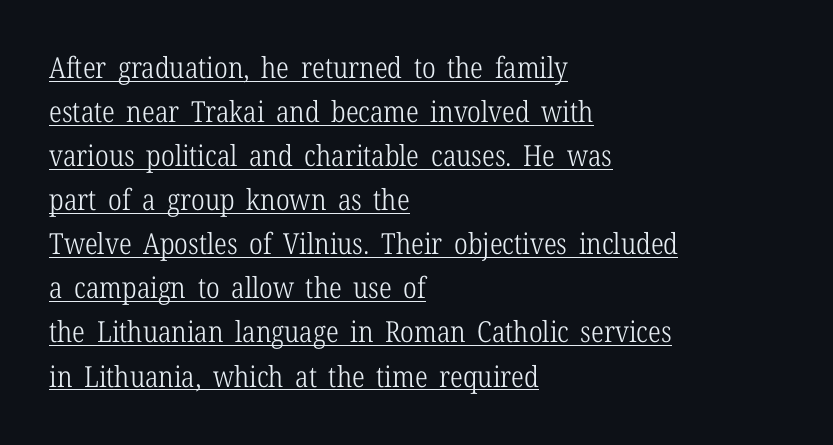
{"serif": "yes", "italic": "no", "bold": "no", "weight": "light", "width": "condensed", "stroke_contrast": "low", "x_height": "medium", "monospaced": "no", "underline": "yes", "align": "left", "line_spacing": "normal", "line_spacing_ratio": 1.52, "letter_spacing": "normal", "letter_spacing_em": 0.0, "glyph_px": 29}
